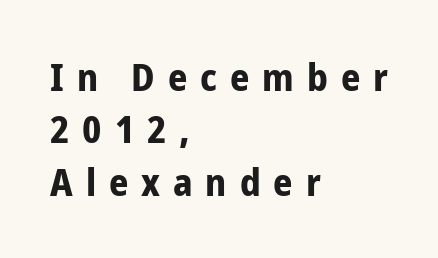
Q: Is the text bold? A: Yes.
Q: Is the text italic (slanted)? A: No, it is upright.
Q: Is the typeface a serif or a sans-serif typeface? A: Sans-serif.
Q: Is the text underlined? A: No.
Q: How is the paragraph aligned? A: Left-aligned.
Q: Is the spacing between letters normal or unusually wide? A: Unusually wide.
Q: Is the spacing between lines tight, normal or loose? A: Normal.
Q: Width (condensed, normal, or wide)? A: Condensed.
Q: Stroke contrast? A: Low.
Q: x-height? A: Medium.
Q: Monospaced? A: No.
